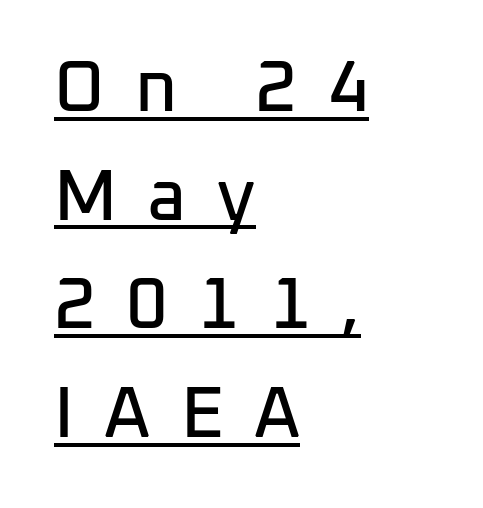
Q: Is the text italic (slanted)? A: No, it is upright.
Q: Is the typeface a serif or a sans-serif typeface? A: Sans-serif.
Q: Is the text underlined? A: Yes.
Q: How is the paragraph aligned? A: Left-aligned.
Q: Is the spacing between letters normal or unusually wide? A: Unusually wide.
Q: Is the spacing between lines tight, normal or loose? A: Normal.
Q: Width (condensed, normal, or wide)? A: Normal.
Q: Stroke contrast? A: Low.
Q: x-height? A: Medium.
Q: Monospaced? A: No.
